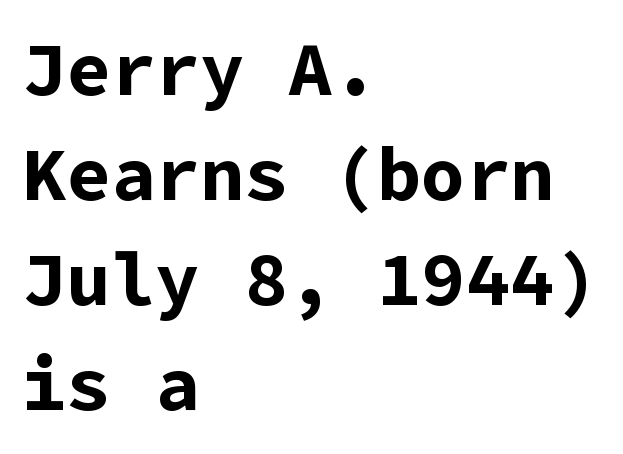
{"serif": "no", "italic": "no", "bold": "yes", "weight": "bold", "width": "normal", "stroke_contrast": "low", "x_height": "medium", "underline": "no", "align": "left", "line_spacing": "normal", "line_spacing_ratio": 1.42, "letter_spacing": "normal", "letter_spacing_em": 0.0, "glyph_px": 74}
